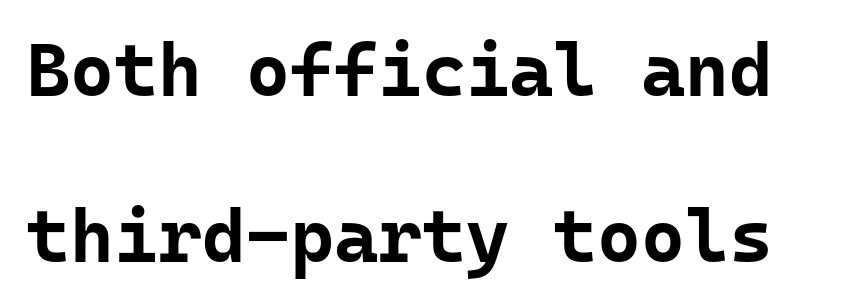
The letters march in equal steps, a hallmark of fixed-pitch type. Stroke terminals: plain, sans-serif. Leading: increased. Each word holds together tightly as a unit, with standard inter-letter gaps. Glance below the letters and you will spot only blank space.
